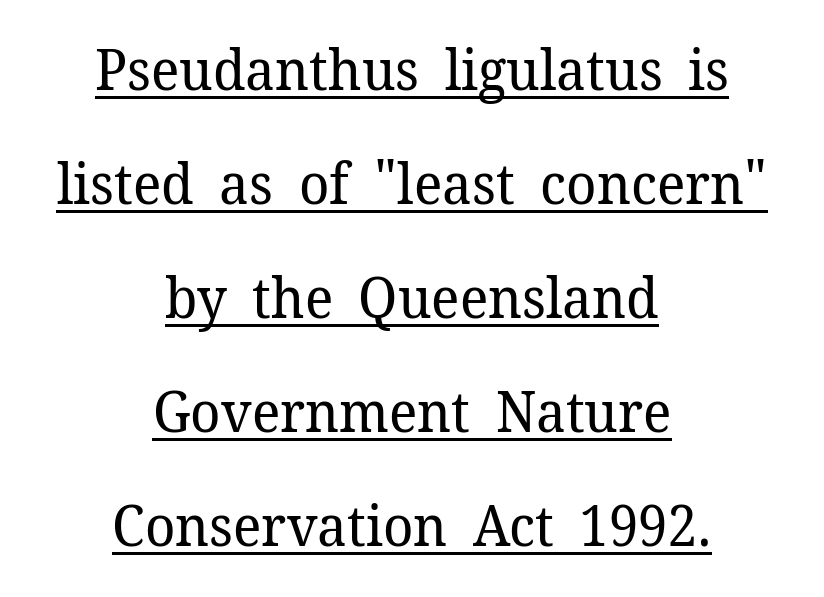
Q: Is the text bold? A: No.
Q: Is the text italic (slanted)? A: No, it is upright.
Q: Is the typeface a serif or a sans-serif typeface? A: Serif.
Q: Is the text underlined? A: Yes.
Q: How is the paragraph aligned? A: Centered.
Q: Is the spacing between letters normal or unusually wide? A: Normal.
Q: Is the spacing between lines tight, normal or loose? A: Loose.
Q: Width (condensed, normal, or wide)? A: Normal.
Q: Stroke contrast? A: Low.
Q: x-height? A: Medium.
Q: Monospaced? A: No.
